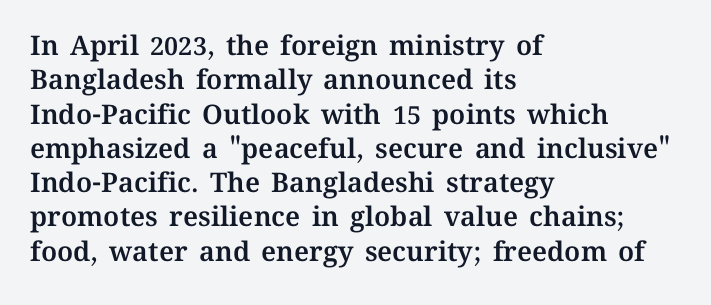
The image shows 27 px text type, upright; set left-aligned, normal line spacing (1.27x), normal letter spacing, not underlined.
